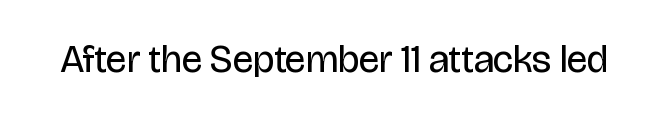
Q: Is the text bold? A: No.
Q: Is the text italic (slanted)? A: No, it is upright.
Q: Is the typeface a serif or a sans-serif typeface? A: Sans-serif.
Q: Is the text underlined? A: No.
Q: Is the spacing between letters normal or unusually wide? A: Normal.
Q: Width (condensed, normal, or wide)? A: Condensed.
Q: Stroke contrast? A: Low.
Q: x-height? A: Large.
Q: Monospaced? A: No.
